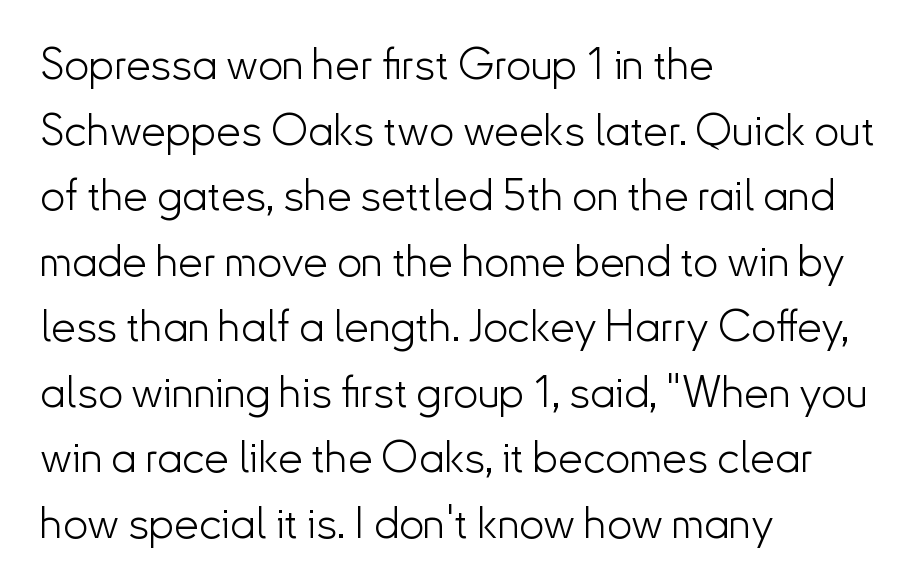
This sample uses a sans-serif face. Summary of vertical rhythm: regular, with standard interline spacing. Style check: upright. You could not count columns in this text — the font is proportionally spaced.
